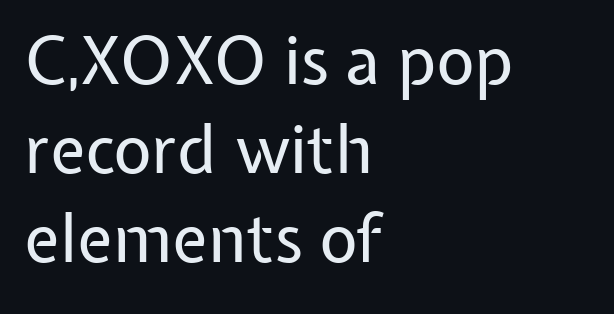
The image shows 66 px regular-weight sans-serif type, upright; set left-aligned, normal line spacing (1.35x), normal letter spacing, not underlined; low stroke contrast and a medium x-height.
